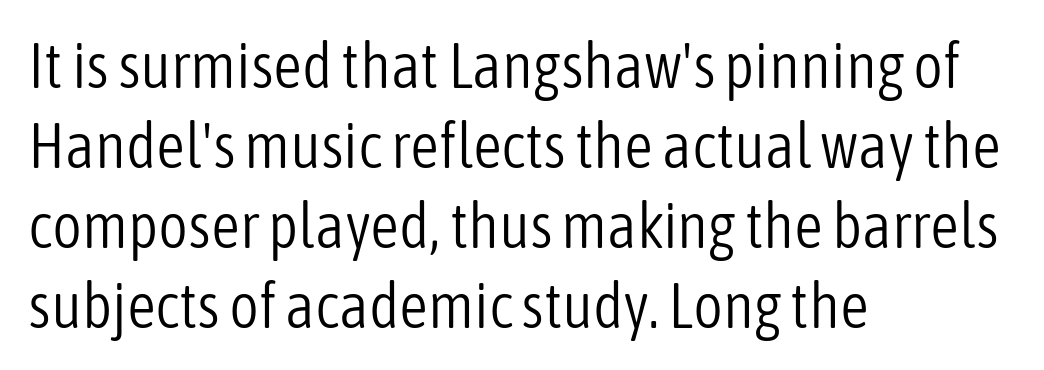
{"serif": "no", "italic": "no", "bold": "no", "weight": "light", "width": "condensed", "stroke_contrast": "low", "x_height": "medium", "monospaced": "no", "underline": "no", "align": "left", "line_spacing": "normal", "line_spacing_ratio": 1.25, "letter_spacing": "normal", "letter_spacing_em": 0.0, "glyph_px": 64}
